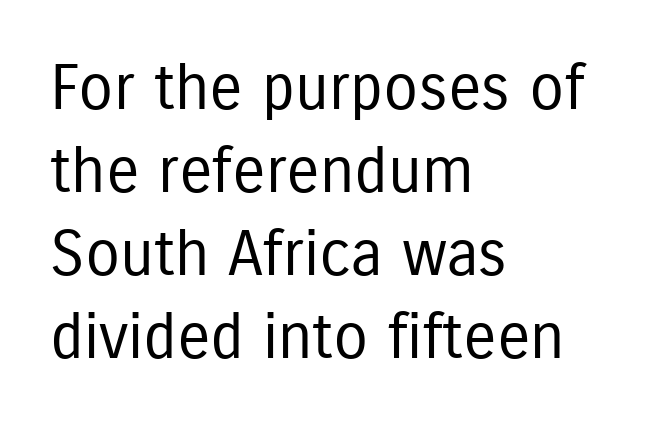
Q: Is the text bold? A: No.
Q: Is the text italic (slanted)? A: No, it is upright.
Q: Is the typeface a serif or a sans-serif typeface? A: Sans-serif.
Q: Is the text underlined? A: No.
Q: How is the paragraph aligned? A: Left-aligned.
Q: Is the spacing between letters normal or unusually wide? A: Normal.
Q: Is the spacing between lines tight, normal or loose? A: Normal.
Q: Width (condensed, normal, or wide)? A: Condensed.
Q: Stroke contrast? A: Low.
Q: x-height? A: Medium.
Q: Monospaced? A: No.
